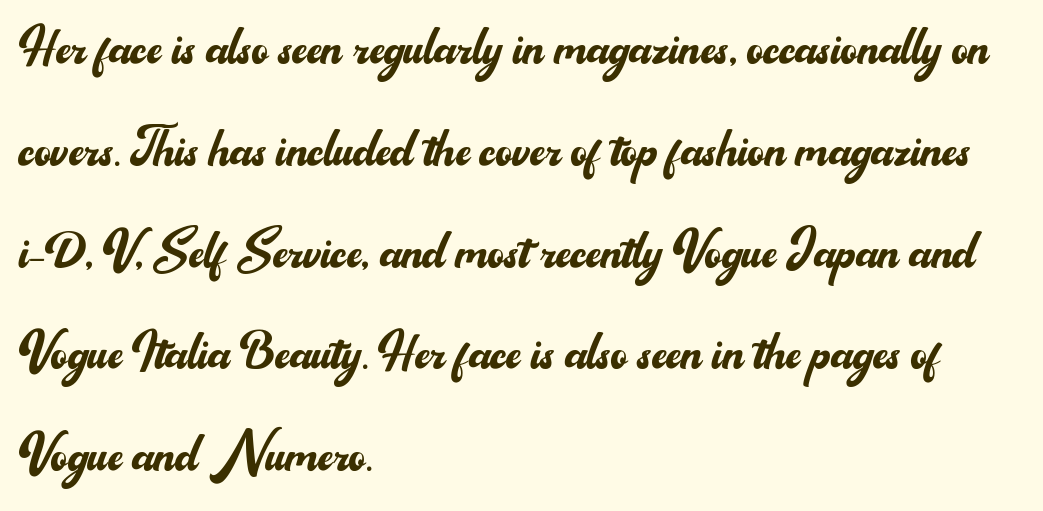
Beneath every word, the page is bare. Nothing heavy about these letters — not bold at all. In terms of letterspacing, this is plain default setting. The block of text has a typical density, with ordinary space between rows.
